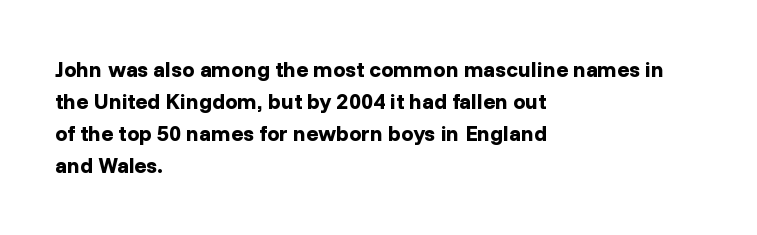
{"italic": "no", "bold": "yes", "underline": "no", "align": "left", "line_spacing": "normal", "line_spacing_ratio": 1.46, "letter_spacing": "normal", "letter_spacing_em": 0.0, "glyph_px": 22}
